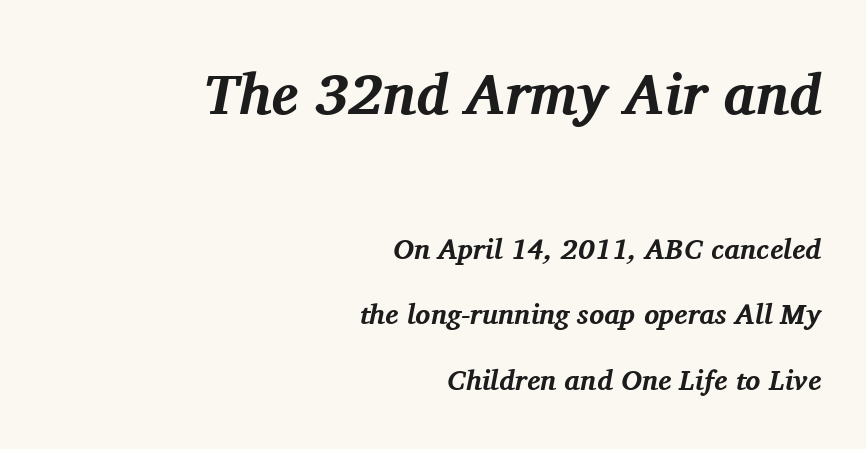
The composition opens big and finishes small. The vertical gap from one line to the next is large. Character widths vary here, with narrow letters taking less room than wide ones. A typesetter would call this zero additional tracking. The text was rendered using a seriffed face with decorative stroke endings. These lines are set flush right with a ragged left edge.
